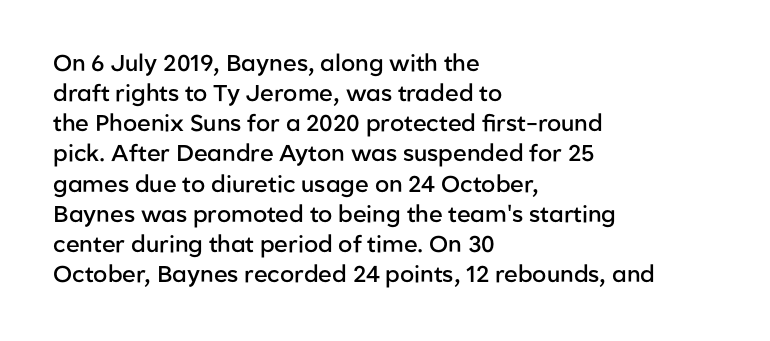
The image shows 23 px text type, upright; set left-aligned, normal line spacing (1.31x), normal letter spacing, not underlined.
